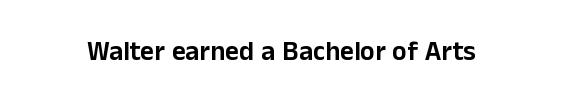
The image shows 27 px text type, upright; set normal letter spacing, not underlined.
